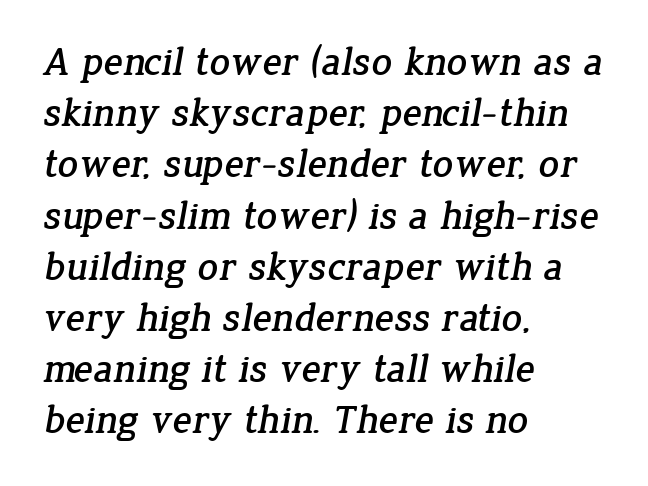
The image shows 40 px serif type; set left-aligned, normal line spacing (1.28x), normal letter spacing, not underlined; low stroke contrast and a medium x-height.
